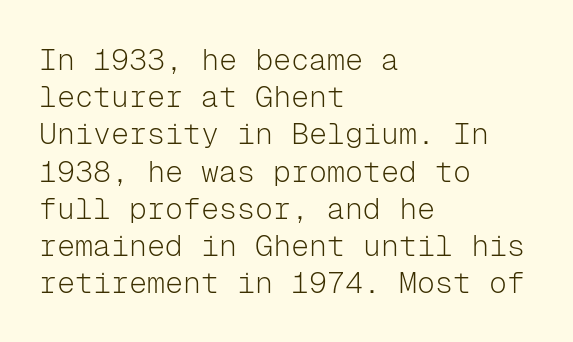
Q: Is the text bold? A: No.
Q: Is the text italic (slanted)? A: No, it is upright.
Q: Is the typeface a serif or a sans-serif typeface? A: Sans-serif.
Q: Is the text underlined? A: No.
Q: How is the paragraph aligned? A: Left-aligned.
Q: Is the spacing between letters normal or unusually wide? A: Normal.
Q: Width (condensed, normal, or wide)? A: Normal.
Q: Stroke contrast? A: Low.
Q: x-height? A: Medium.
Q: Monospaced? A: Yes.
